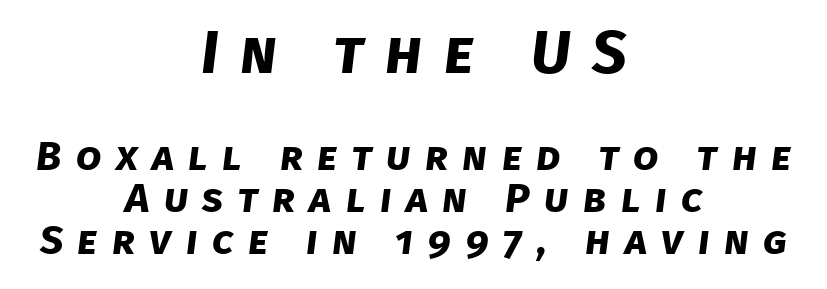
The image shows 61 px bold sans-serif type; set centered, tight line spacing (1.03x), unusually wide letter spacing (+0.35 em), not underlined; the first (top) block is 1.49x larger; low stroke contrast and a large x-height.
